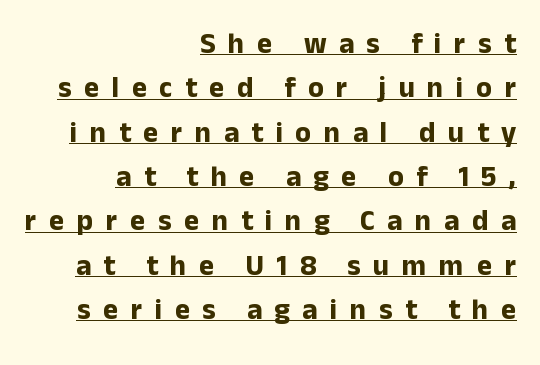
Q: Is the text bold? A: Yes.
Q: Is the text italic (slanted)? A: No, it is upright.
Q: Is the typeface a serif or a sans-serif typeface? A: Sans-serif.
Q: Is the text underlined? A: Yes.
Q: How is the paragraph aligned? A: Right-aligned.
Q: Is the spacing between letters normal or unusually wide? A: Unusually wide.
Q: Is the spacing between lines tight, normal or loose? A: Normal.
Q: Width (condensed, normal, or wide)? A: Normal.
Q: Stroke contrast? A: Low.
Q: x-height? A: Medium.
Q: Monospaced? A: No.
